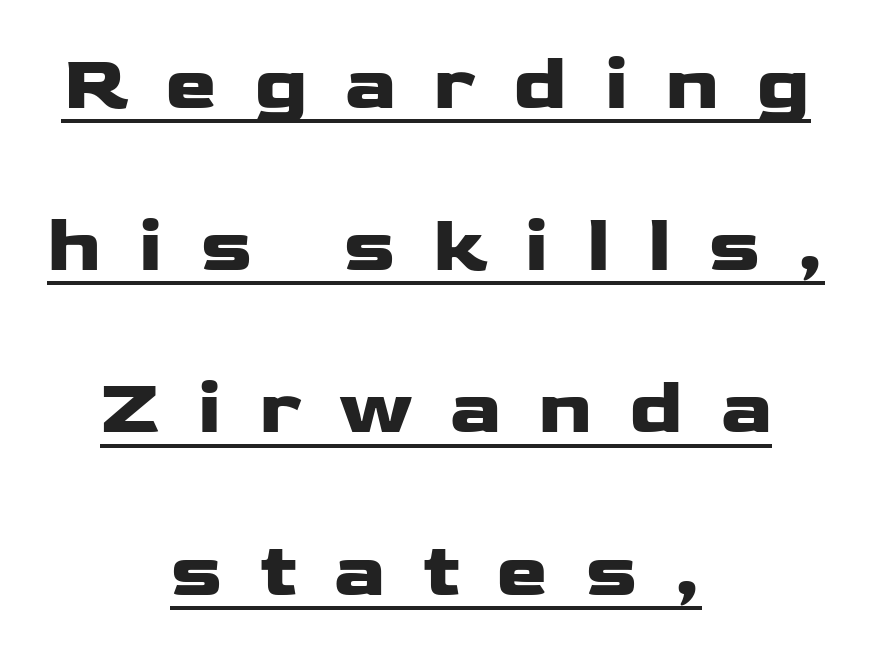
{"serif": "no", "italic": "no", "bold": "yes", "weight": "heavy", "width": "wide", "stroke_contrast": "low", "x_height": "medium", "monospaced": "no", "underline": "yes", "align": "center", "line_spacing": "loose", "line_spacing_ratio": 2.08, "letter_spacing": "wide", "letter_spacing_em": 0.47, "glyph_px": 78}
